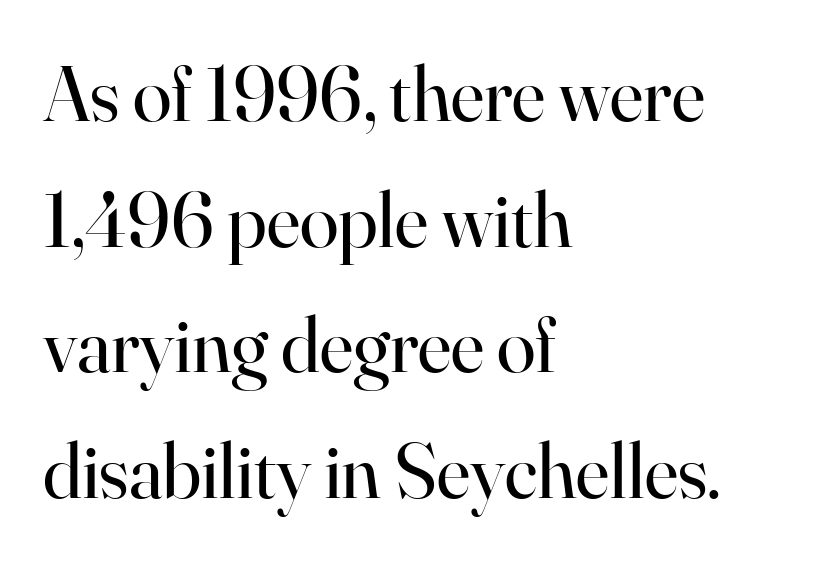
The image shows 79 px regular-weight serif type, upright; set left-aligned, normal line spacing (1.59x), normal letter spacing, not underlined; high stroke contrast and a small x-height.
